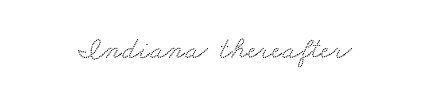
Honestly, the letter spacing is just normal — you wouldn't notice it. The font family rendered here belongs to the serif group. The strip under each line holds only bare page. Note the varied advance widths — an 'i' is clearly narrower than an 'm'.
